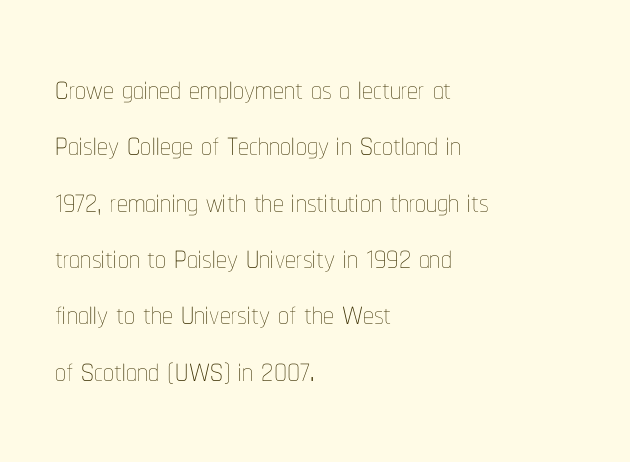
Designer's note — italics off, roman on. The typeface has the unassuming heft of standard copy or less. This rendering uses left alignment, leaving the right contour irregular. Inter-character spacing is left at the font's built-in metrics.
